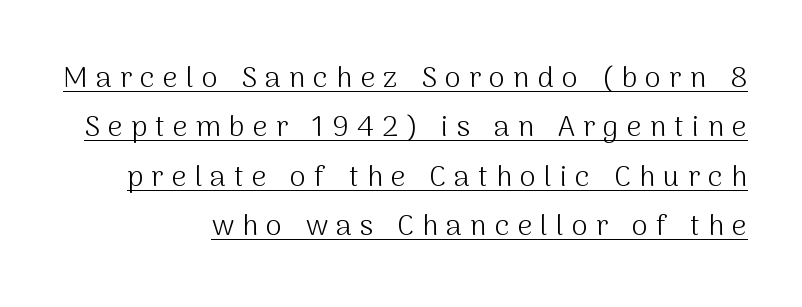
The image shows 29 px light sans-serif type, upright; set right-aligned, normal line spacing (1.7x), unusually wide letter spacing (+0.28 em), underlined; medium stroke contrast and a medium x-height.
